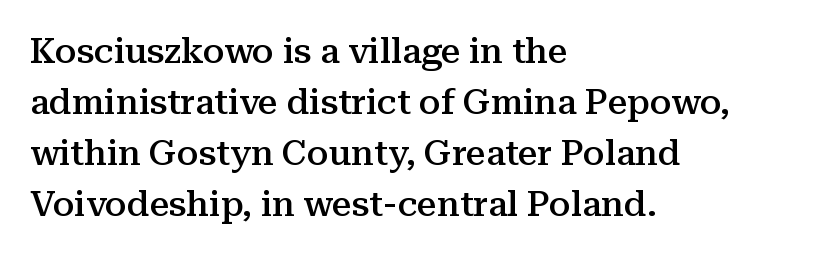
The image shows 35 px semibold serif type, upright; set left-aligned, normal line spacing (1.46x), normal letter spacing, not underlined; medium stroke contrast and a medium x-height.
